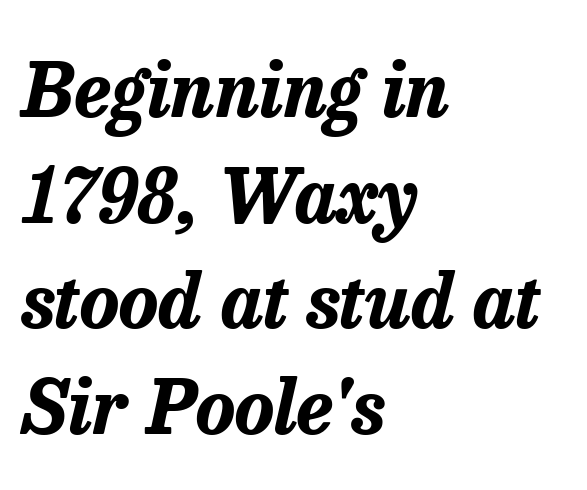
The image shows 75 px bold type, italic (leaning right); set left-aligned, normal line spacing (1.41x), normal letter spacing, not underlined; low stroke contrast and a medium x-height.
